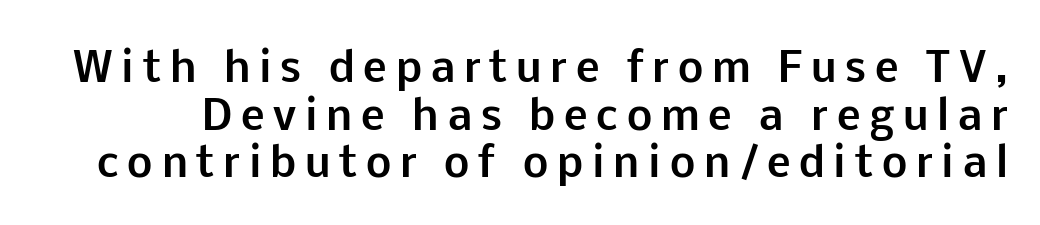
Q: Is the text bold? A: Yes.
Q: Is the text italic (slanted)? A: No, it is upright.
Q: Is the typeface a serif or a sans-serif typeface? A: Sans-serif.
Q: Is the text underlined? A: No.
Q: Is the spacing between letters normal or unusually wide? A: Unusually wide.
Q: Width (condensed, normal, or wide)? A: Normal.
Q: Stroke contrast? A: Low.
Q: x-height? A: Medium.
Q: Monospaced? A: No.
